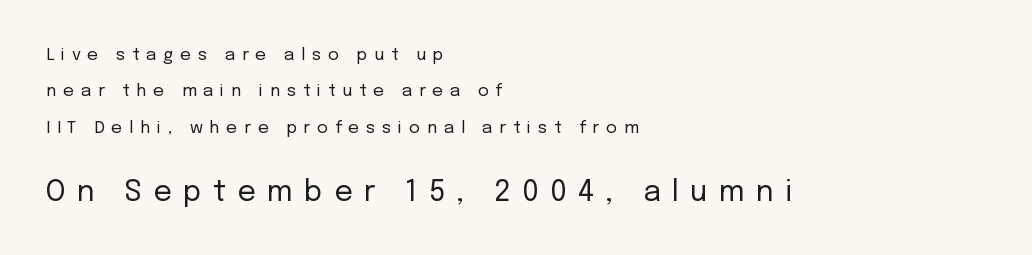
The image shows 29 px regular-weight sans-serif type, upright; set left-aligned, loose line spacing (2.14x), unusually wide letter spacing (+0.39 em), not underlined; the second (bottom) block is 1.71x larger; low stroke contrast and a medium x-height.
